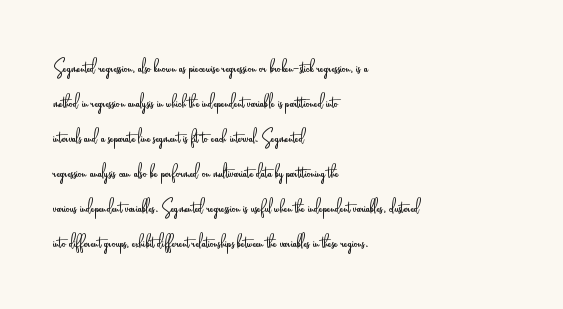
{"bold": "no", "underline": "no", "align": "left", "line_spacing": "normal", "line_spacing_ratio": 1.46, "letter_spacing": "normal", "letter_spacing_em": 0.0, "glyph_px": 24}
